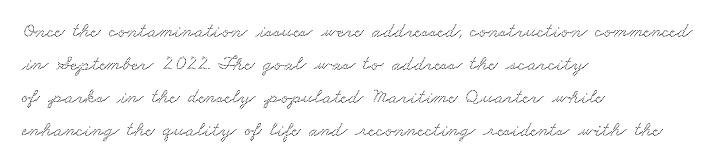
Q: Is the text underlined? A: No.
Q: How is the paragraph aligned? A: Left-aligned.
Q: Is the spacing between letters normal or unusually wide? A: Normal.
Q: Is the spacing between lines tight, normal or loose? A: Normal.
